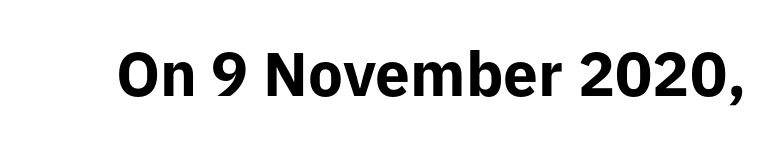
The glyphs are unaccompanied by any horizontal stroke below them. You'd pick this weight for a headline — it's a proper bold. The rendering keeps characters at their native spacing. Note: no serifs on the glyphs. Tall strokes in this sample are plumb rather than angled. This sample has the flowing, uneven cadence of proportional lettering.
